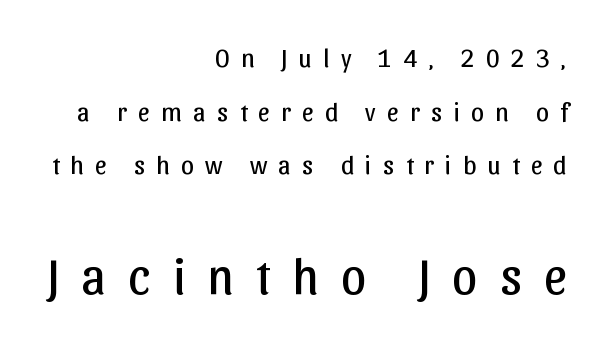
The image shows 51 px regular-weight sans-serif type, upright; set right-aligned, loose line spacing (2.06x), unusually wide letter spacing (+0.43 em), not underlined; the second (bottom) block is 1.96x larger; low stroke contrast and a medium x-height.
